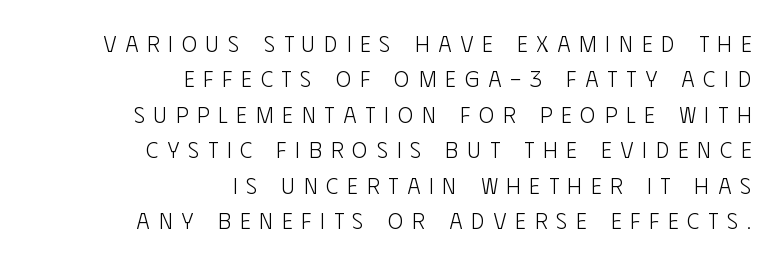
The image shows 23 px text type, upright; set right-aligned, normal line spacing (1.54x), unusually wide letter spacing (+0.39 em), not underlined.
